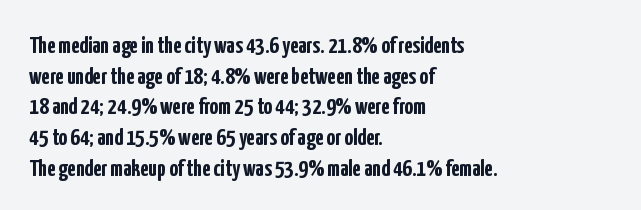
Q: Is the text bold? A: Yes.
Q: Is the text italic (slanted)? A: No, it is upright.
Q: Is the text underlined? A: No.
Q: How is the paragraph aligned? A: Left-aligned.
Q: Is the spacing between letters normal or unusually wide? A: Normal.
Q: Is the spacing between lines tight, normal or loose? A: Normal.
